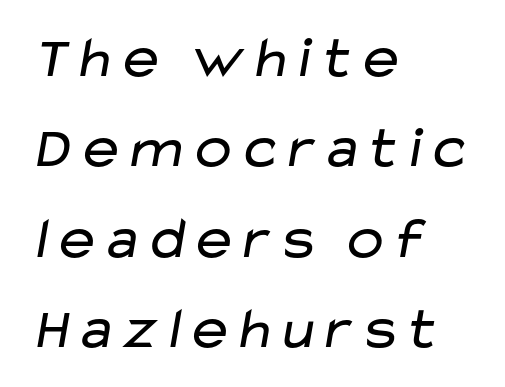
Q: Is the text bold? A: No.
Q: Is the typeface a serif or a sans-serif typeface? A: Sans-serif.
Q: Is the text underlined? A: No.
Q: How is the paragraph aligned? A: Left-aligned.
Q: Is the spacing between letters normal or unusually wide? A: Normal.
Q: Is the spacing between lines tight, normal or loose? A: Normal.
Q: Width (condensed, normal, or wide)? A: Wide.
Q: Stroke contrast? A: Low.
Q: x-height? A: Medium.
Q: Monospaced? A: No.
